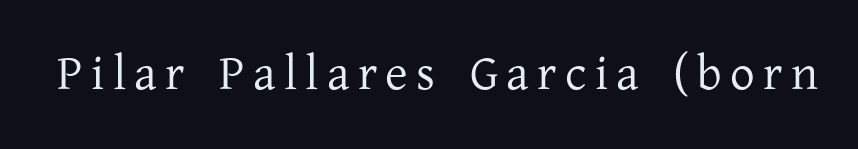
{"serif": "yes", "italic": "no", "bold": "no", "weight": "regular", "width": "normal", "stroke_contrast": "low", "x_height": "medium", "monospaced": "no", "underline": "no", "glyph_px": 49}
